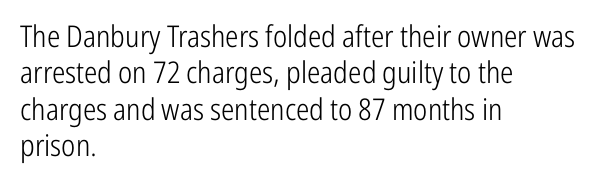
The image shows 30 px light, condensed sans-serif type, upright; set left-aligned, line spacing 1.21x, normal letter spacing, not underlined; low stroke contrast and a medium x-height.
